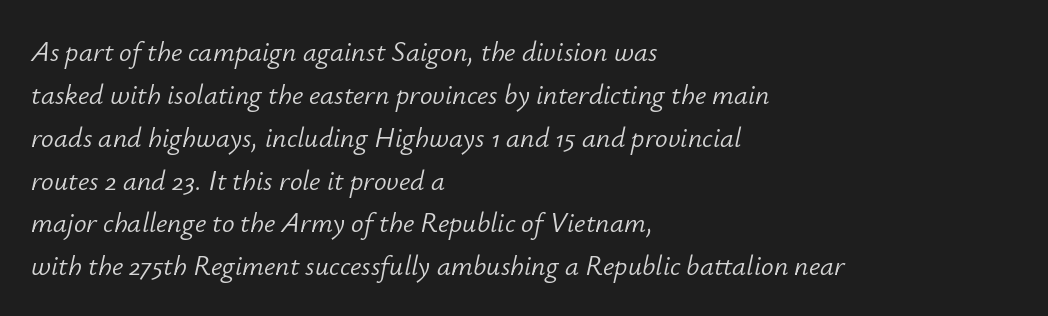
The image shows 28 px light type, italic (leaning right); set left-aligned, normal line spacing (1.53x), normal letter spacing, not underlined; low stroke contrast and a small x-height.
